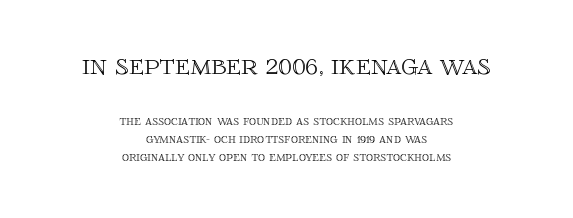
{"italic": "no", "width": "normal", "x_height": "large", "monospaced": "no", "underline": "no", "align": "center", "line_spacing": "normal", "line_spacing_ratio": 1.28, "letter_spacing": "normal", "letter_spacing_em": 0.0, "larger_block": "first", "size_ratio": 2.21, "glyph_px": 31}
